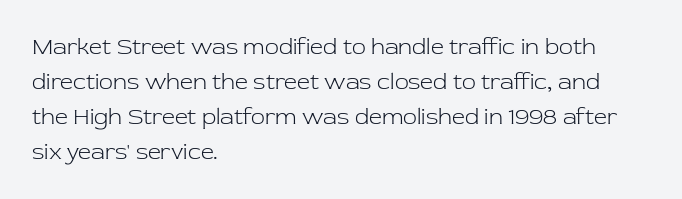
Q: Is the text bold? A: No.
Q: Is the text italic (slanted)? A: No, it is upright.
Q: Is the text underlined? A: No.
Q: How is the paragraph aligned? A: Left-aligned.
Q: Is the spacing between letters normal or unusually wide? A: Normal.
Q: Is the spacing between lines tight, normal or loose? A: Normal.
